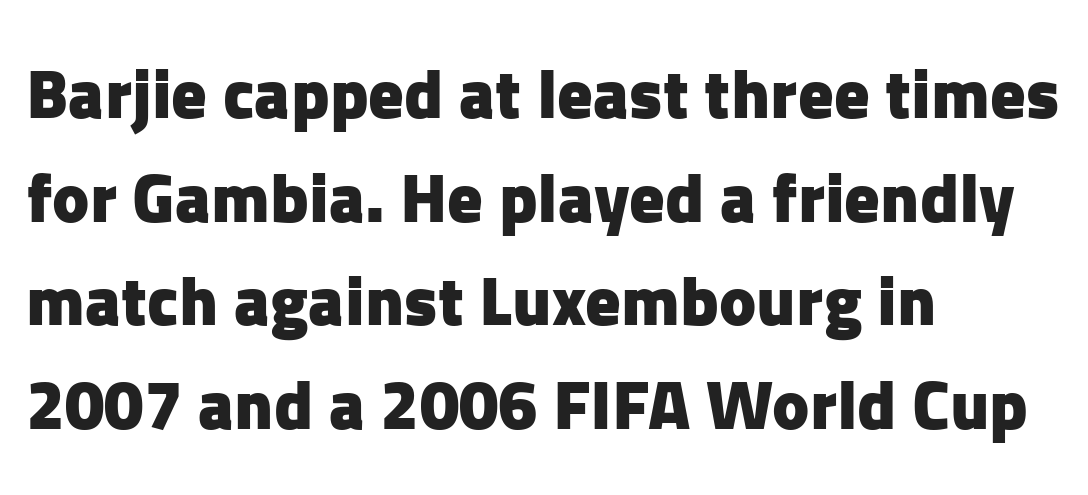
The image shows 70 px heavy sans-serif type, upright; set left-aligned, normal line spacing (1.48x), normal letter spacing, not underlined; low stroke contrast and a medium x-height.
